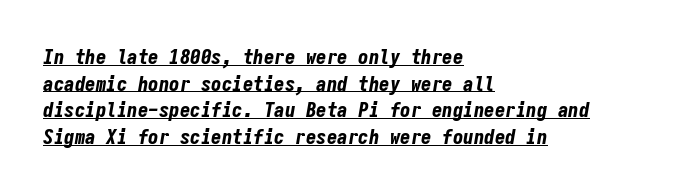
Q: Is the text bold? A: Yes.
Q: Is the text italic (slanted)? A: Yes, it leans right by about 9 degrees.
Q: Is the text underlined? A: Yes.
Q: How is the paragraph aligned? A: Left-aligned.
Q: Is the spacing between letters normal or unusually wide? A: Normal.
Q: Is the spacing between lines tight, normal or loose? A: Normal.
